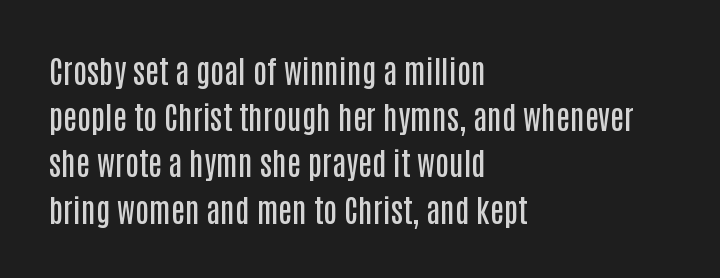
{"serif": "no", "italic": "no", "bold": "semi", "weight": "semibold", "width": "condensed", "stroke_contrast": "low", "x_height": "large", "monospaced": "no", "underline": "no", "align": "left", "line_spacing": "normal", "line_spacing_ratio": 1.49, "letter_spacing": "normal", "letter_spacing_em": 0.0, "glyph_px": 31}
